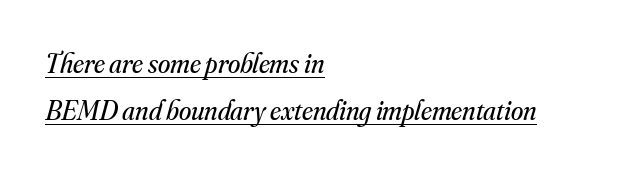
Quick note: italic. The letterforms sit at book weight or below. The tracking reads as untouched default to a designer's eye. Is this a fixed-width face? No — the glyphs have proportional, varying widths. The leading is moderate, giving the passage an even texture.
